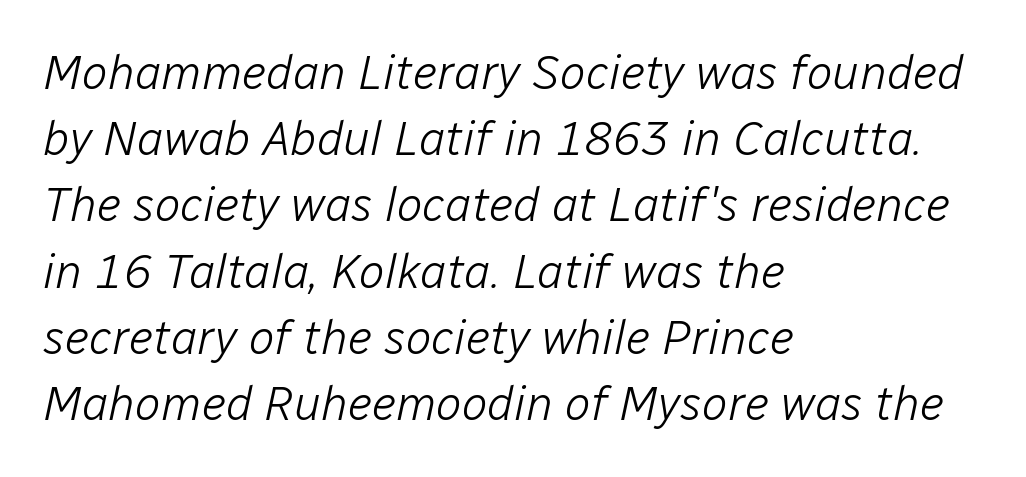
{"italic": "yes", "lean": "right", "slant_degrees": 12, "bold": "no", "weight": "light", "width": "normal", "stroke_contrast": "low", "x_height": "medium", "monospaced": "no", "underline": "no", "align": "left", "line_spacing": "normal", "line_spacing_ratio": 1.38, "letter_spacing": "normal", "letter_spacing_em": 0.0, "glyph_px": 48}
